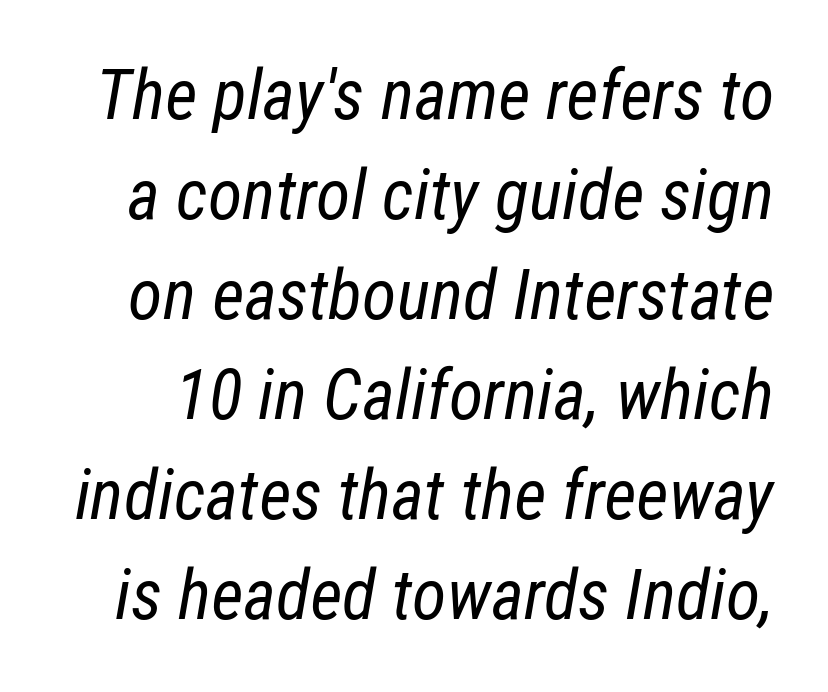
The image shows 70 px regular-weight, condensed type, italic (leaning right); set normal line spacing (1.43x), normal letter spacing, not underlined; low stroke contrast and a medium x-height.
